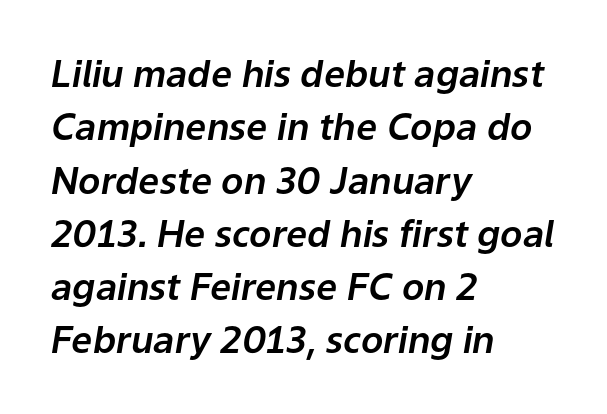
Q: Is the text italic (slanted)? A: Yes, it leans right by about 9 degrees.
Q: Is the text underlined? A: No.
Q: How is the paragraph aligned? A: Left-aligned.
Q: Is the spacing between letters normal or unusually wide? A: Normal.
Q: Is the spacing between lines tight, normal or loose? A: Normal.
Q: Width (condensed, normal, or wide)? A: Normal.
Q: Stroke contrast? A: Low.
Q: x-height? A: Medium.
Q: Monospaced? A: No.
